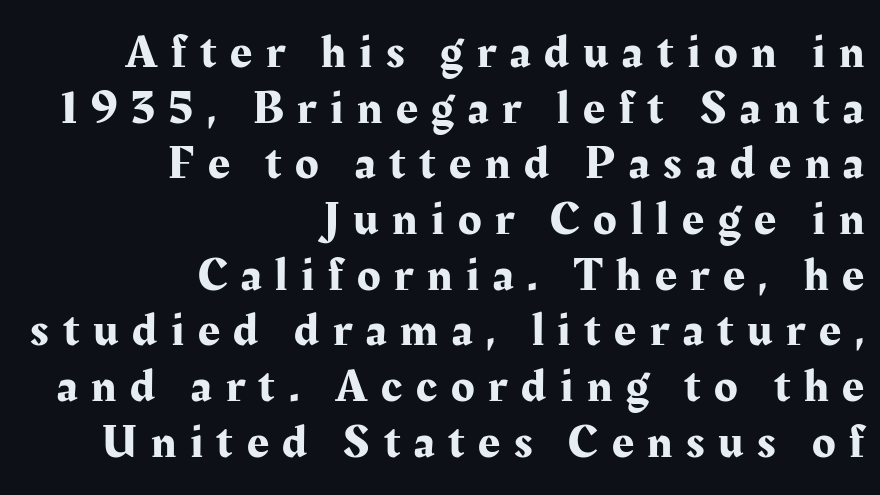
Q: Is the text italic (slanted)? A: No, it is upright.
Q: Is the typeface a serif or a sans-serif typeface? A: Serif.
Q: Is the text underlined? A: No.
Q: How is the paragraph aligned? A: Right-aligned.
Q: Is the spacing between letters normal or unusually wide? A: Unusually wide.
Q: Width (condensed, normal, or wide)? A: Normal.
Q: Stroke contrast? A: Medium.
Q: x-height? A: Medium.
Q: Monospaced? A: No.
